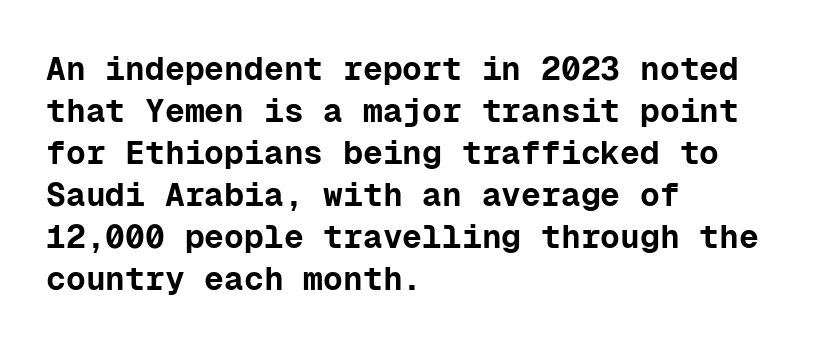
What weight is shown? A full bold with thick strokes. Fixed-width glyphs throughout — classic coding-font behaviour. Compared with typical body copy, the letter spacing here is the same. Line spacing here is normal.
